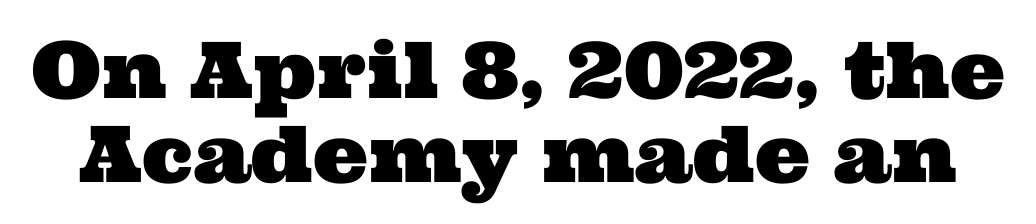
{"serif": "yes", "width": "wide", "stroke_contrast": "medium", "x_height": "medium", "monospaced": "no", "underline": "no", "line_spacing": "tight", "line_spacing_ratio": 1.08, "letter_spacing": "normal", "letter_spacing_em": 0.0, "glyph_px": 78}
